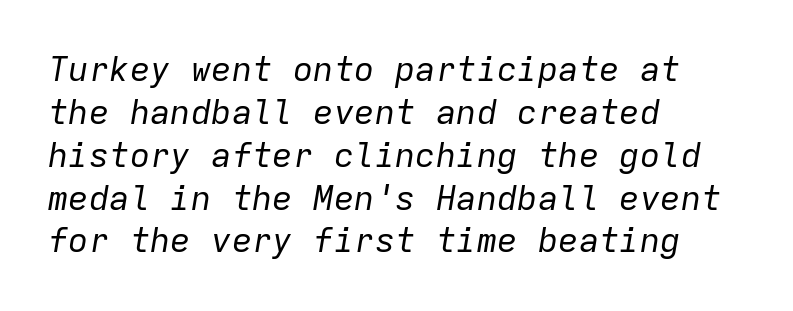
Which margin do the lines hug? The left one — the right edge is uneven. Counters stay open thanks to moderate or lighter strokes. Here the designer chose a console-style face with uniform glyph widths. Italic: yes, the glyphs are oblique. Only glyphs here, with clear space below each row. No extra tracking has been applied to these lines.
